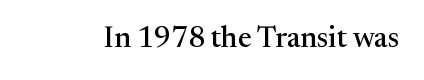
The image shows 29 px serif type, upright; set normal letter spacing, not underlined; medium stroke contrast and a medium x-height.
